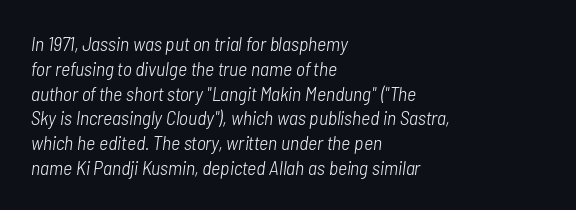
The image shows 20 px text type, italic (leaning right); set left-aligned, line spacing 1.24x, normal letter spacing, not underlined.
